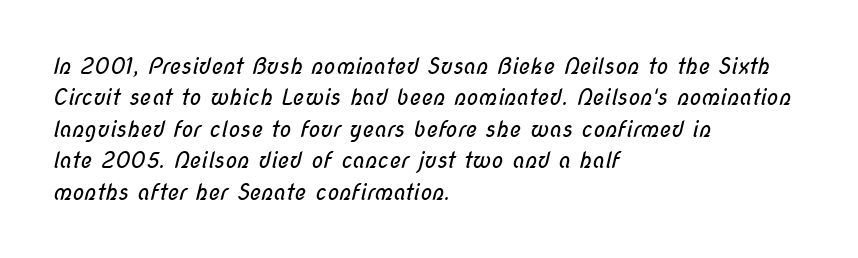
The face used here is rendered with its standard letterfit. Underlining? Definitely not there. The rows are spaced the way most documents space them. Caption: multi-line text, flush left, ragged right.
